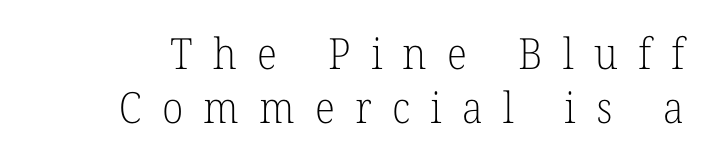
The image shows 43 px light serif type, upright; set normal line spacing (1.26x), unusually wide letter spacing (+0.47 em), not underlined; low stroke contrast and a medium x-height.
